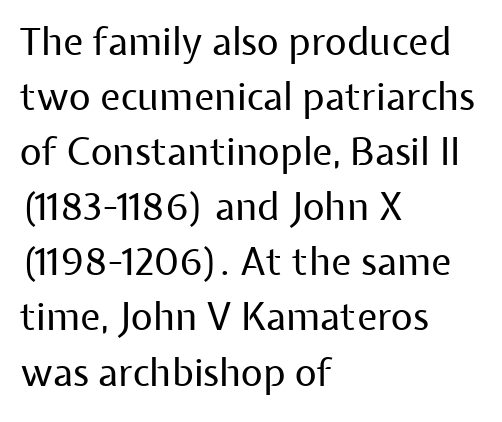
{"serif": "no", "italic": "no", "bold": "no", "weight": "regular", "width": "normal", "stroke_contrast": "low", "x_height": "medium", "monospaced": "no", "underline": "no", "align": "left", "line_spacing": "normal", "line_spacing_ratio": 1.45, "letter_spacing": "normal", "letter_spacing_em": 0.0, "glyph_px": 38}
